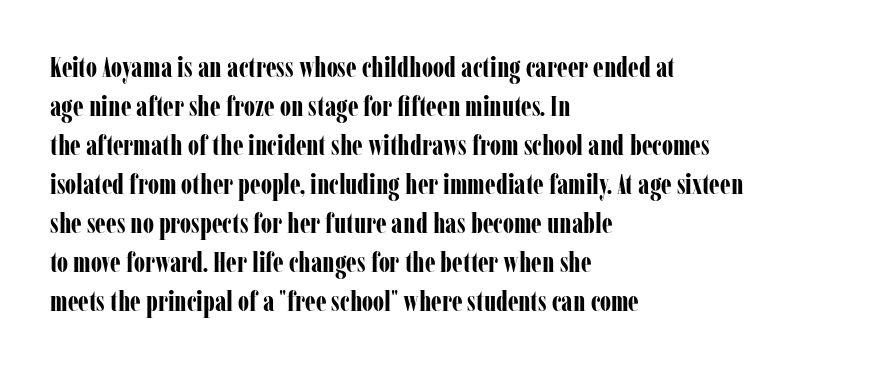
{"serif": "yes", "italic": "no", "bold": "yes", "weight": "bold", "width": "condensed", "stroke_contrast": "low", "x_height": "medium", "monospaced": "no", "underline": "no", "align": "left", "line_spacing": "normal", "line_spacing_ratio": 1.39, "letter_spacing": "normal", "letter_spacing_em": 0.0, "glyph_px": 28}
